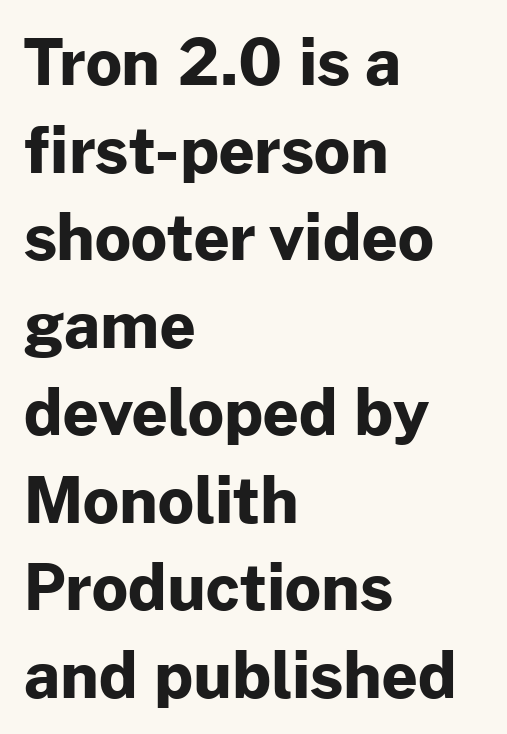
{"serif": "no", "italic": "no", "bold": "yes", "weight": "bold", "width": "normal", "stroke_contrast": "low", "x_height": "medium", "monospaced": "no", "underline": "no", "align": "left", "line_spacing": "normal", "line_spacing_ratio": 1.39, "letter_spacing": "normal", "letter_spacing_em": 0.0, "glyph_px": 63}
